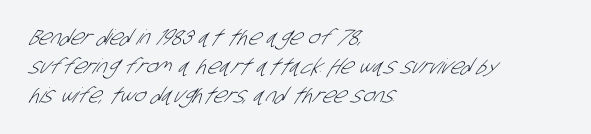
{"bold": "no", "underline": "no", "align": "left", "line_spacing": "normal", "line_spacing_ratio": 1.38, "letter_spacing": "normal", "letter_spacing_em": 0.0, "glyph_px": 21}
